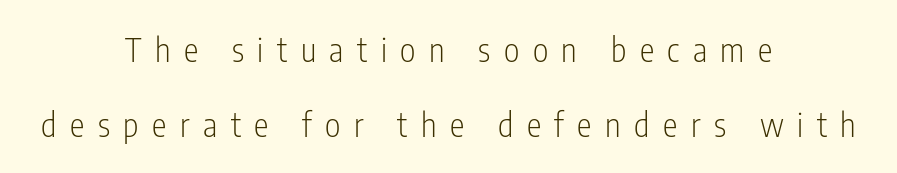
{"serif": "no", "italic": "no", "bold": "no", "weight": "light", "width": "condensed", "stroke_contrast": "low", "x_height": "medium", "monospaced": "no", "underline": "no", "align": "center", "line_spacing": "loose", "line_spacing_ratio": 2.27, "letter_spacing": "wide", "letter_spacing_em": 0.41, "glyph_px": 33}
